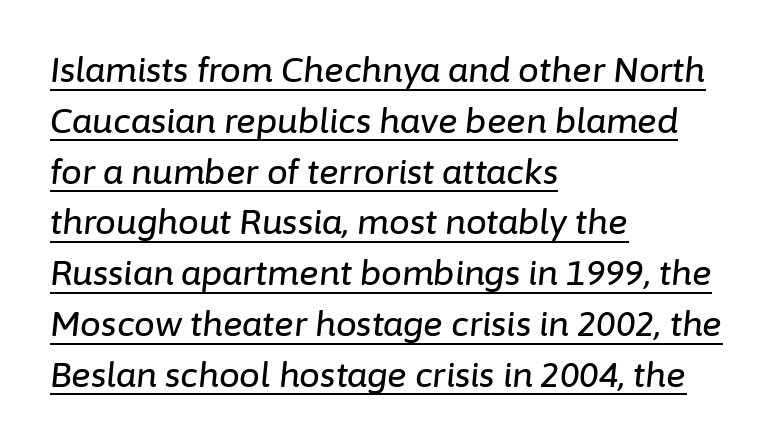
The rendering uses natural spacing where letterforms have individual widths. Every row of glyphs begins at an identical x-position on the left. Compared with undecorated copy, this sample adds a rule below the words. Horizontal bands of white between lines are of average thickness.
